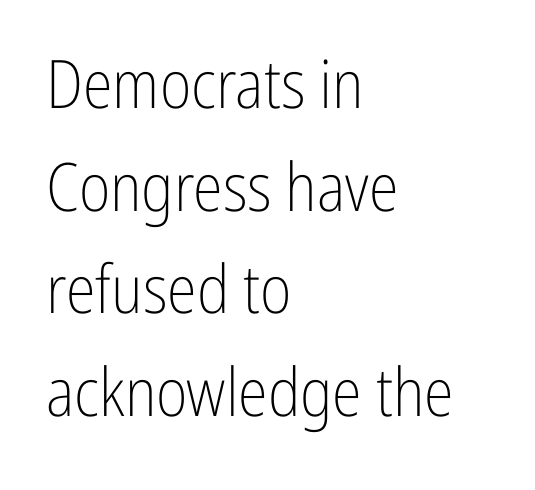
The type sits square on the baseline with zero lean. Does the copy run flush right? No — it runs flush left. The strip under each line holds only bare page. The rendering shows plain stroke endings on the letterforms — a sans-serif design. Does the leading feel generous? No, just average.
